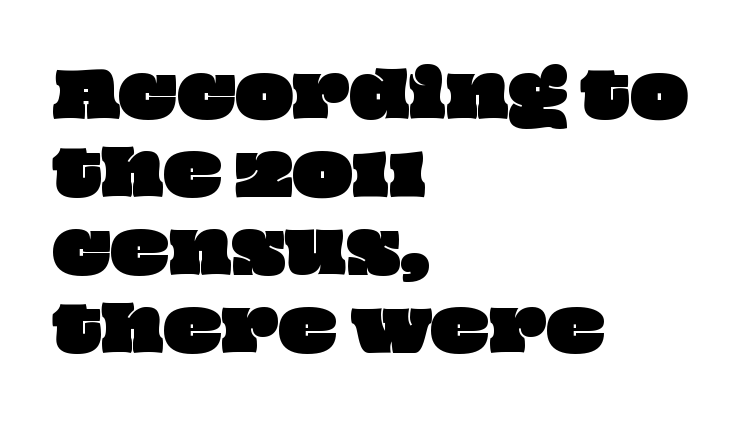
{"width": "wide", "stroke_contrast": "low", "x_height": "large", "monospaced": "no", "underline": "no", "align": "left", "line_spacing": "normal", "line_spacing_ratio": 1.28, "letter_spacing": "normal", "letter_spacing_em": 0.0, "glyph_px": 61}
